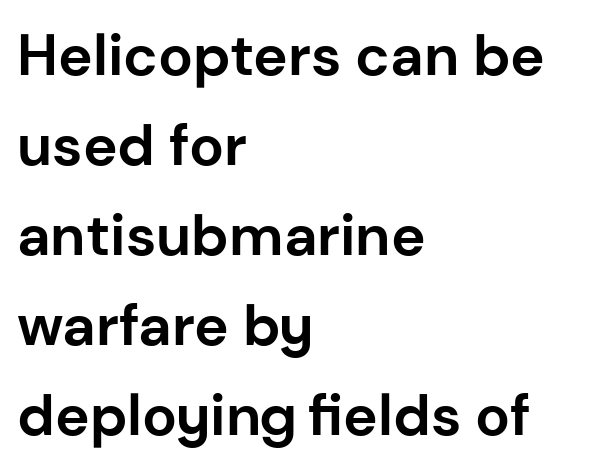
The image shows 58 px bold sans-serif type, upright; set left-aligned, normal line spacing (1.55x), normal letter spacing, not underlined; low stroke contrast and a medium x-height.
